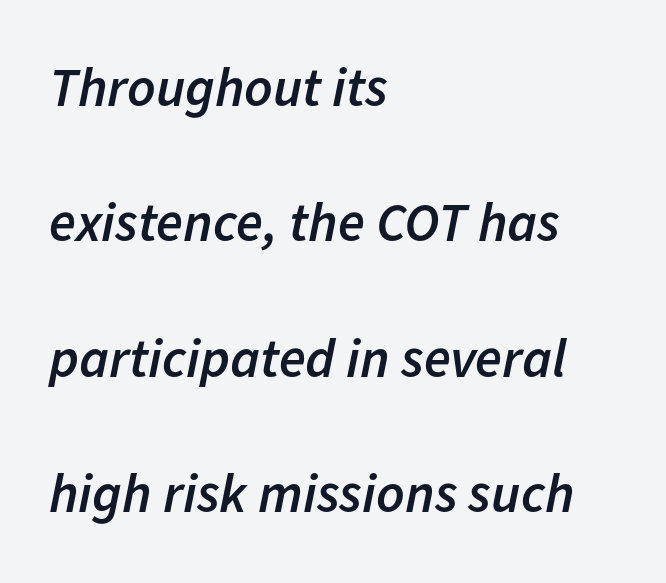
Q: Is the text bold? A: Semi-bold.
Q: Is the text italic (slanted)? A: Yes, it leans right by about 11 degrees.
Q: Is the text underlined? A: No.
Q: How is the paragraph aligned? A: Left-aligned.
Q: Is the spacing between letters normal or unusually wide? A: Normal.
Q: Is the spacing between lines tight, normal or loose? A: Loose.
Q: Width (condensed, normal, or wide)? A: Normal.
Q: Stroke contrast? A: Low.
Q: x-height? A: Medium.
Q: Monospaced? A: No.
